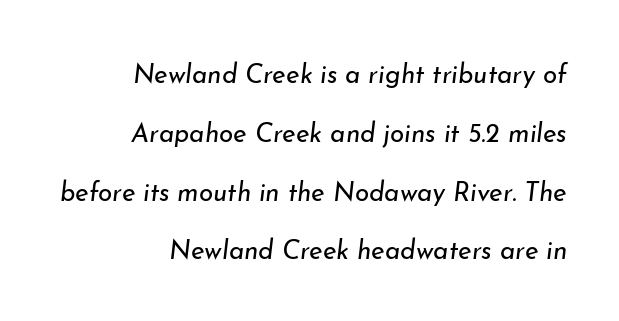
Q: Is the text bold? A: No.
Q: Is the text italic (slanted)? A: Yes, it leans right by about 7 degrees.
Q: Is the text underlined? A: No.
Q: How is the paragraph aligned? A: Right-aligned.
Q: Is the spacing between letters normal or unusually wide? A: Normal.
Q: Is the spacing between lines tight, normal or loose? A: Loose.
